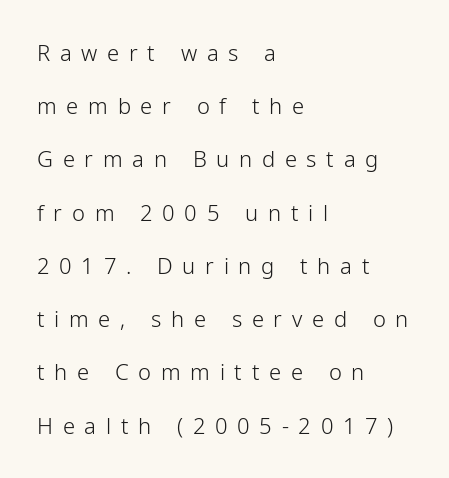
Q: Is the text bold? A: No.
Q: Is the text italic (slanted)? A: No, it is upright.
Q: Is the text underlined? A: No.
Q: How is the paragraph aligned? A: Left-aligned.
Q: Is the spacing between letters normal or unusually wide? A: Unusually wide.
Q: Is the spacing between lines tight, normal or loose? A: Loose.
